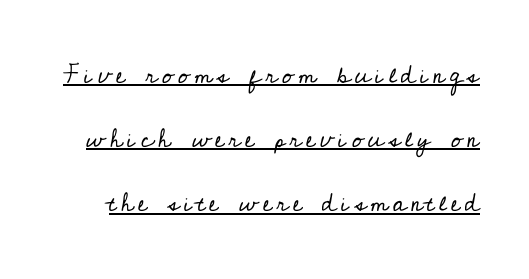
The strokes carry an ordinary text weight at most. Reading down the column, the eye jumps a long way to each next line. Underlined type.
